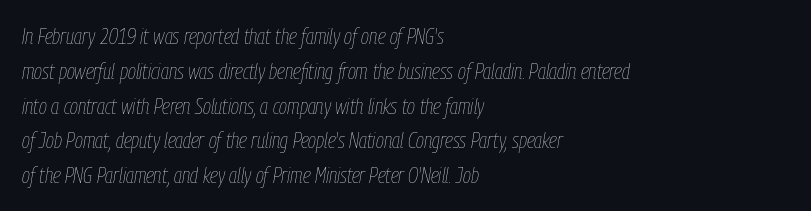
{"italic": "yes", "lean": "right", "slant_degrees": 9, "bold": "no", "underline": "no", "align": "left", "line_spacing": "normal", "line_spacing_ratio": 1.58, "letter_spacing": "normal", "letter_spacing_em": 0.0, "glyph_px": 22}
